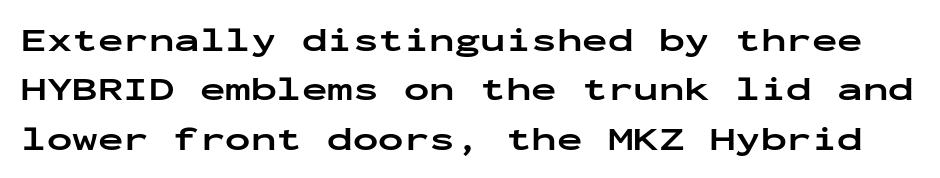
The designer left line spacing at the default. This rendering employs a face without finishing strokes, i.e., a sans-serif. Here the glyphs are tracked normally, forming tight word shapes. A clean baseline with only descenders dipping below it.
